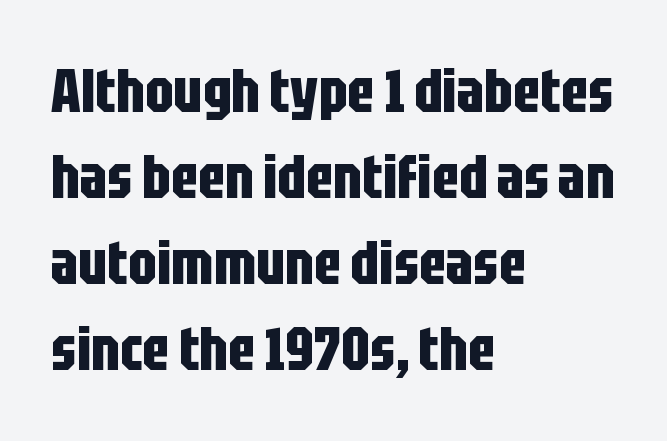
Q: Is the text bold? A: Yes.
Q: Is the text italic (slanted)? A: No, it is upright.
Q: Is the typeface a serif or a sans-serif typeface? A: Sans-serif.
Q: Is the text underlined? A: No.
Q: How is the paragraph aligned? A: Left-aligned.
Q: Is the spacing between letters normal or unusually wide? A: Normal.
Q: Is the spacing between lines tight, normal or loose? A: Normal.
Q: Width (condensed, normal, or wide)? A: Condensed.
Q: Stroke contrast? A: Low.
Q: x-height? A: Large.
Q: Monospaced? A: No.
